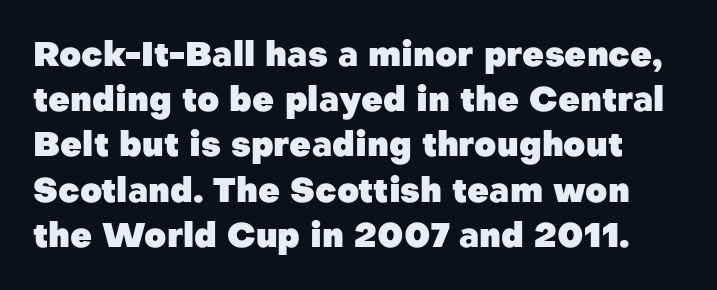
{"serif": "no", "italic": "no", "bold": "yes", "weight": "heavy", "width": "normal", "stroke_contrast": "low", "x_height": "medium", "monospaced": "no", "underline": "no", "line_spacing": "normal", "line_spacing_ratio": 1.33, "letter_spacing": "normal", "letter_spacing_em": 0.0, "glyph_px": 34}
